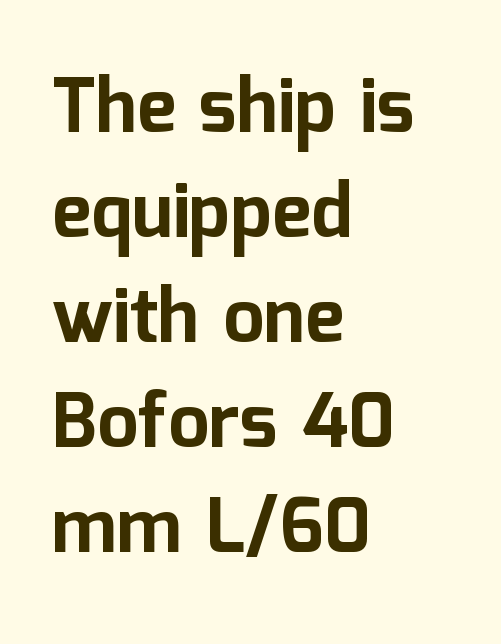
The image shows 74 px bold sans-serif type, upright; set left-aligned, normal line spacing (1.42x), normal letter spacing, not underlined; low stroke contrast and a medium x-height.
